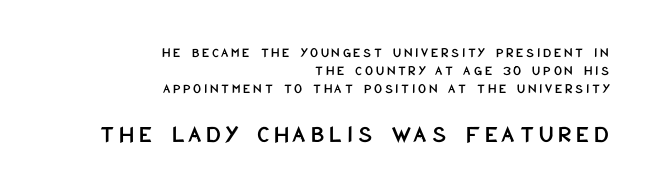
All the whitespace from short lines collects on the left. The typography opts for an upright posture over an oblique one. Small over large — that's the arrangement of the two blocks here. Lines of text with bare space underneath.
